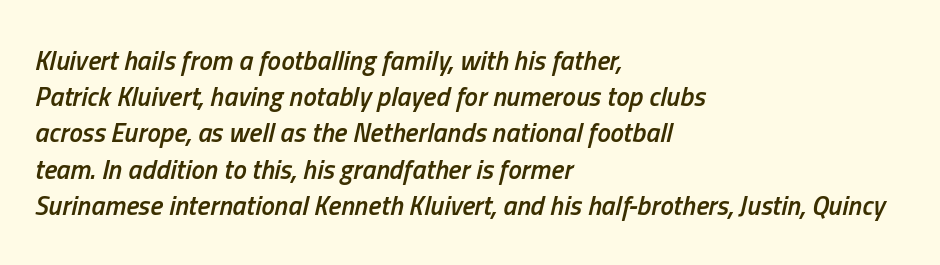
Q: Is the text bold? A: Semi-bold.
Q: Is the text italic (slanted)? A: Yes, it leans right by about 13 degrees.
Q: Is the text underlined? A: No.
Q: How is the paragraph aligned? A: Left-aligned.
Q: Is the spacing between letters normal or unusually wide? A: Normal.
Q: Is the spacing between lines tight, normal or loose? A: Normal.
